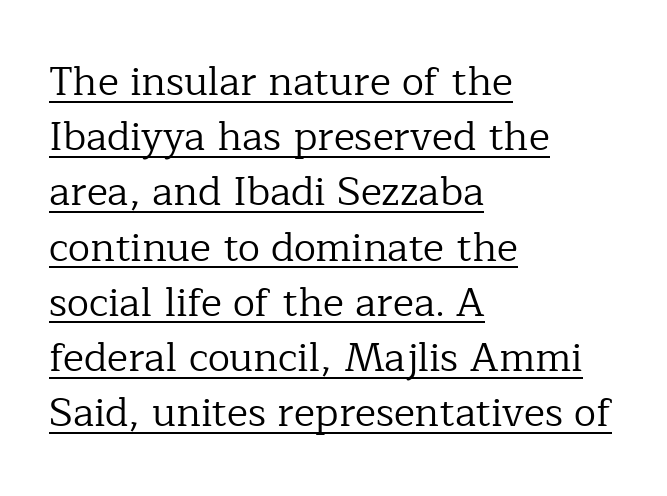
The image shows 40 px regular-weight serif type, upright; set left-aligned, normal line spacing (1.38x), normal letter spacing, underlined; low stroke contrast and a medium x-height.
